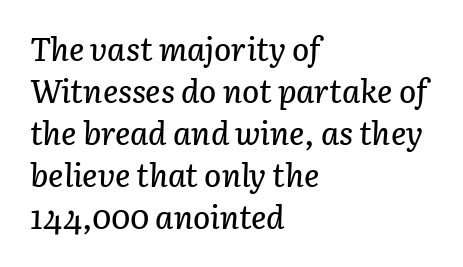
The image shows 32 px text type, italic (leaning right); set left-aligned, normal line spacing (1.31x), normal letter spacing, not underlined; low stroke contrast and a medium x-height.
